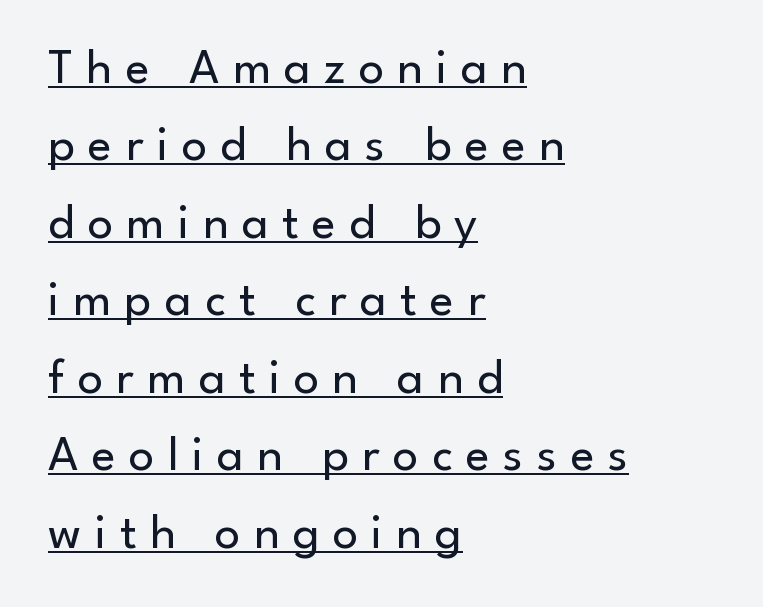
The image shows 50 px regular-weight sans-serif type, upright; set left-aligned, normal line spacing (1.55x), unusually wide letter spacing (+0.27 em), underlined; low stroke contrast and a small x-height.
